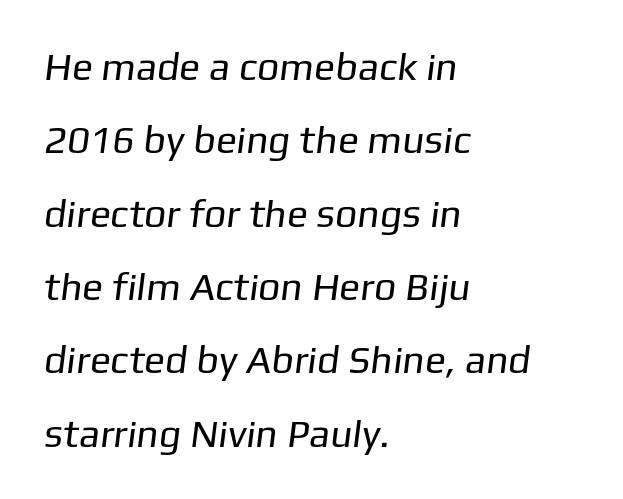
The weight tops out at a normal text grade. One-word summary of the alignment: left. Check the space under the baseline: it is left empty. The typeface chosen for these lines omits serifs. The rendering keeps characters at their native spacing.
